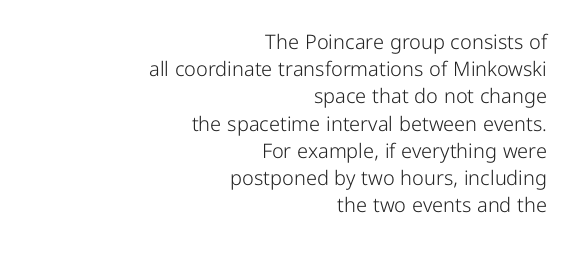
Q: Is the text bold? A: No.
Q: Is the text italic (slanted)? A: No, it is upright.
Q: Is the text underlined? A: No.
Q: How is the paragraph aligned? A: Right-aligned.
Q: Is the spacing between letters normal or unusually wide? A: Normal.
Q: Is the spacing between lines tight, normal or loose? A: Normal.
